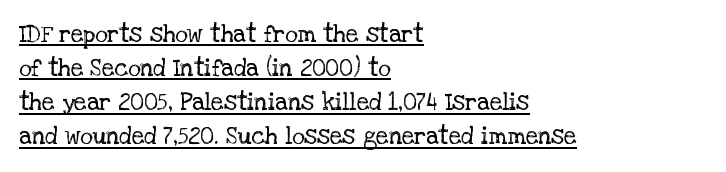
{"italic": "no", "bold": "no", "underline": "yes", "align": "left", "line_spacing": "normal", "line_spacing_ratio": 1.42, "letter_spacing": "normal", "letter_spacing_em": 0.0, "glyph_px": 24}
